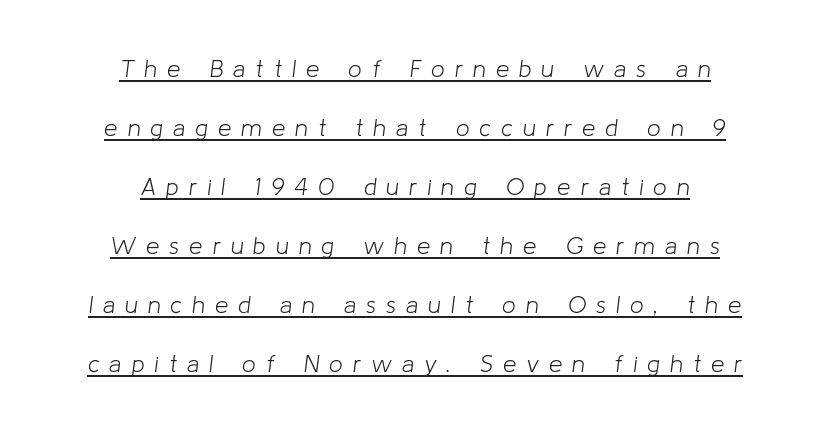
Q: Is the text bold? A: No.
Q: Is the text italic (slanted)? A: Yes, it leans right by about 8 degrees.
Q: Is the text underlined? A: Yes.
Q: How is the paragraph aligned? A: Centered.
Q: Is the spacing between letters normal or unusually wide? A: Unusually wide.
Q: Is the spacing between lines tight, normal or loose? A: Loose.
